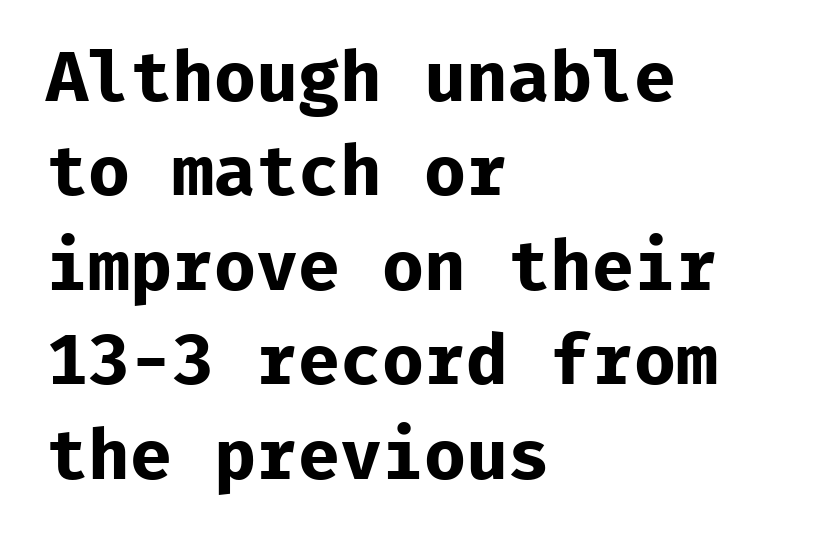
The face used here has the dense, thick strokes of a bold. Letters rest on an invisible, unmarked baseline. Do the characters align in a grid? Yes, the font is monospaced. No feet cap the strokes, marking this as sans-serif type.
